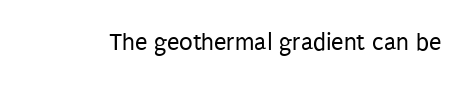
The rendering keeps characters at their native spacing. The font sits on the lighter half of the weight spectrum, regular included. Quick note: underline off. Is there any slant? The stems are plumb.
